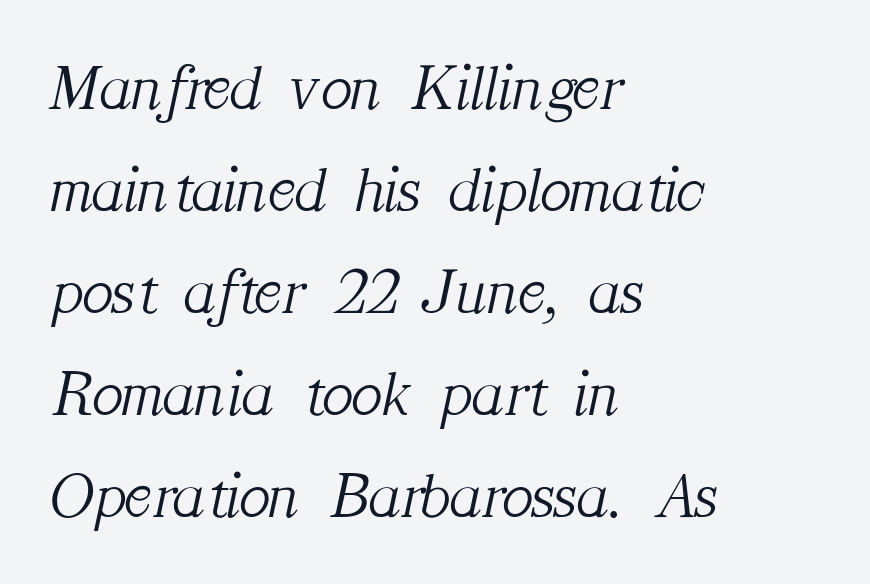
Unlike a clean sans, this face finishes its strokes with serifs. Note the varied advance widths — an 'i' is clearly narrower than an 'm'. Standard letterfit; no display-style spreading of the glyphs. In terms of leading, this rendering sits right in the middle.
